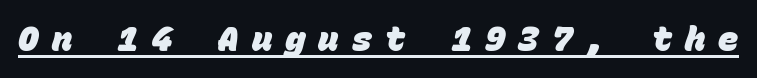
{"serif": "no", "bold": "yes", "weight": "heavy", "width": "normal", "stroke_contrast": "low", "x_height": "large", "monospaced": "yes", "underline": "yes", "letter_spacing": "wide", "letter_spacing_em": 0.38, "glyph_px": 34}
